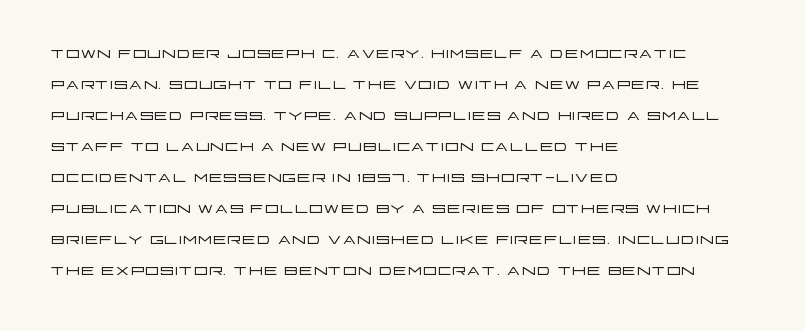
The words here are not underlined. Default kerning and tracking; the words read as compact shapes. The paragraph shown leans on its left margin. Posture: straight, roman, zero tilt. Vertical stems look standard width or narrower in stroke. Vertical spacing — default.
